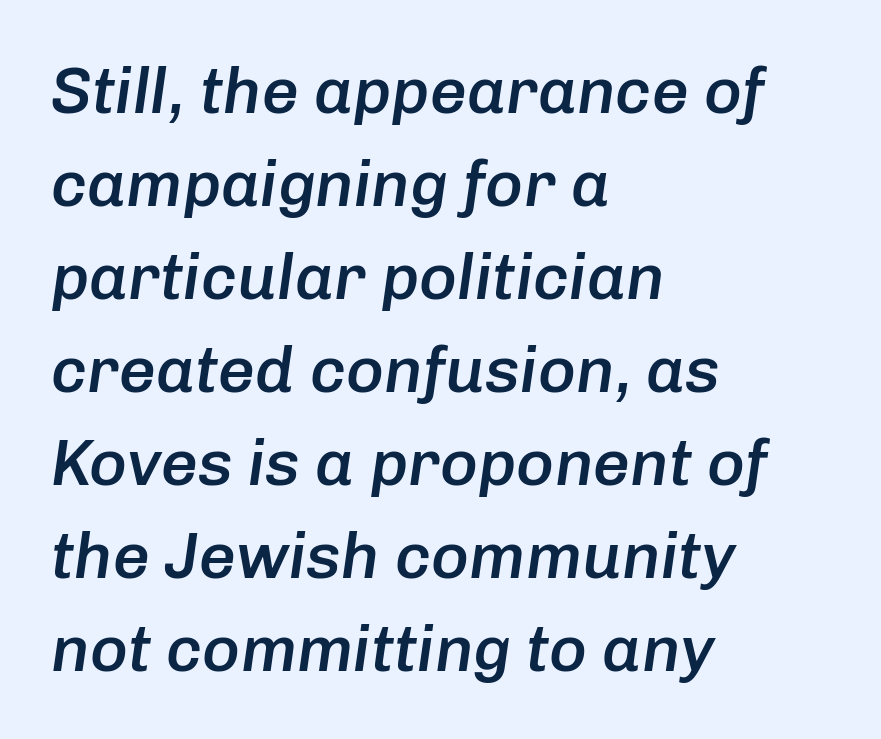
No word sits above an underline. Compared with an ordinary text face, these strokes are moderately heavier — a semibold. Each new line begins a customary step beneath the previous one. Inter-character spacing is left at the font's built-in metrics. The rag falls on the right side of this text block.
